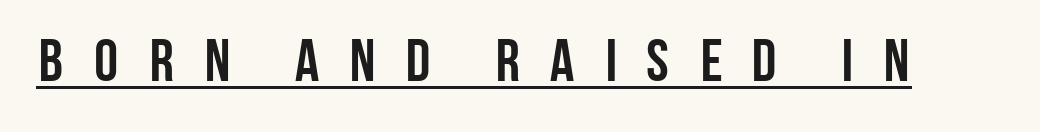
{"serif": "no", "italic": "no", "bold": "yes", "weight": "semibold", "width": "condensed", "stroke_contrast": "low", "x_height": "large", "monospaced": "no", "underline": "yes", "letter_spacing": "wide", "letter_spacing_em": 0.42, "glyph_px": 60}
